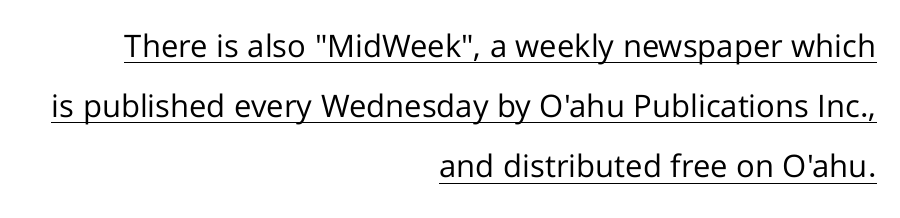
The image shows 31 px regular-weight sans-serif type, upright; set right-aligned, loose line spacing (1.94x), normal letter spacing, underlined; low stroke contrast and a medium x-height.
